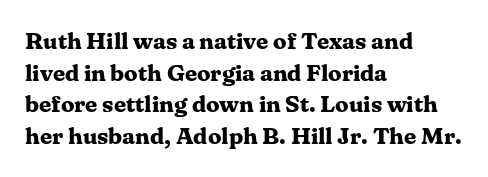
The image shows 24 px bold type, upright; set left-aligned, normal line spacing (1.32x), normal letter spacing, not underlined.
